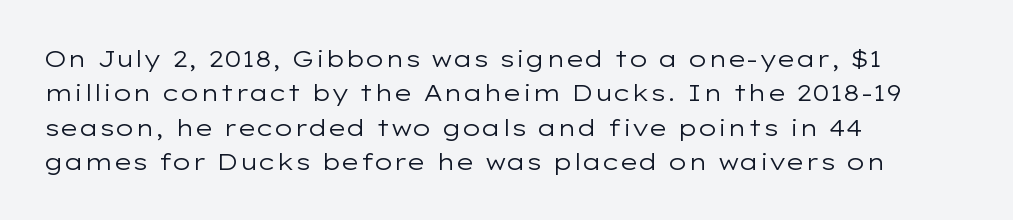
The vertical gap from one line to the next is medium. These lines were composed using upright roman letters. Horizontal alignment here is leftward, the default for most running prose. The gaps between neighbouring characters are ordinary and unremarkable. Weight: regular or lighter.
